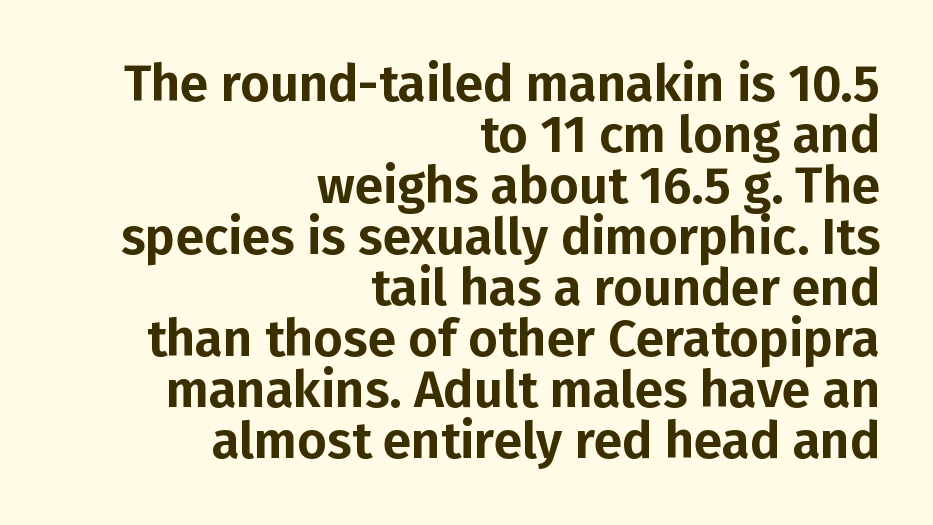
Q: Is the text italic (slanted)? A: No, it is upright.
Q: Is the typeface a serif or a sans-serif typeface? A: Sans-serif.
Q: Is the text underlined? A: No.
Q: How is the paragraph aligned? A: Right-aligned.
Q: Is the spacing between letters normal or unusually wide? A: Normal.
Q: Is the spacing between lines tight, normal or loose? A: Tight.
Q: Width (condensed, normal, or wide)? A: Normal.
Q: Stroke contrast? A: Low.
Q: x-height? A: Medium.
Q: Monospaced? A: No.
